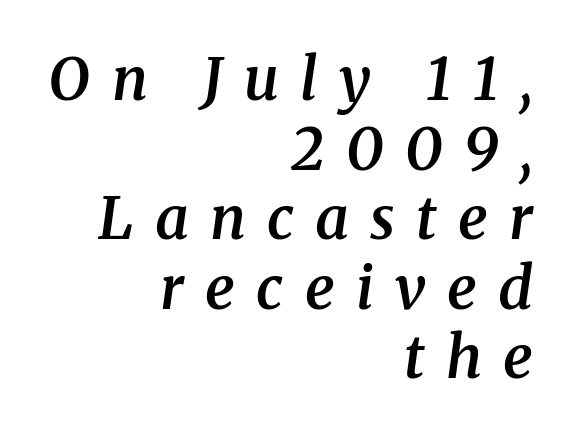
The image shows 59 px semibold serif type, italic (leaning right); set right-aligned, line spacing 1.18x, unusually wide letter spacing (+0.36 em), not underlined; medium stroke contrast and a medium x-height.
